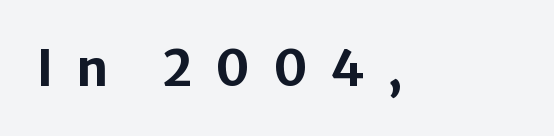
Q: Is the text bold? A: Yes.
Q: Is the text italic (slanted)? A: No, it is upright.
Q: Is the typeface a serif or a sans-serif typeface? A: Sans-serif.
Q: Is the text underlined? A: No.
Q: Is the spacing between letters normal or unusually wide? A: Unusually wide.
Q: Width (condensed, normal, or wide)? A: Normal.
Q: Stroke contrast? A: Low.
Q: x-height? A: Medium.
Q: Monospaced? A: No.
